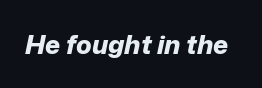
Q: Is the text bold? A: Yes.
Q: Is the text italic (slanted)? A: Yes, it leans right by about 12 degrees.
Q: Is the text underlined? A: No.
Q: Is the spacing between letters normal or unusually wide? A: Normal.
